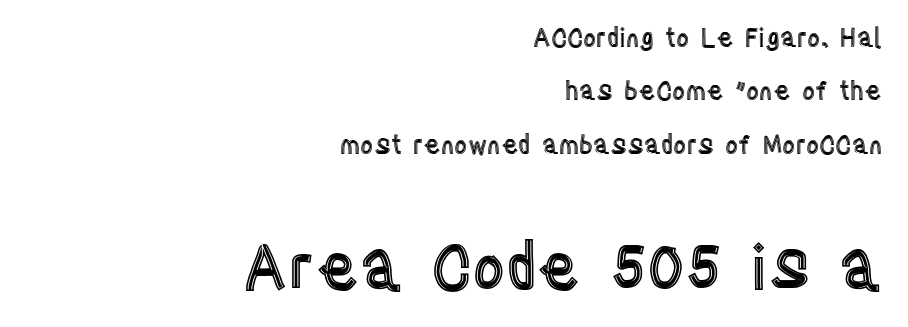
Q: Is the text italic (slanted)? A: No, it is upright.
Q: Is the text underlined? A: No.
Q: How is the paragraph aligned? A: Right-aligned.
Q: Is the spacing between letters normal or unusually wide? A: Normal.
Q: Is the spacing between lines tight, normal or loose? A: Loose.
Q: Which block of text is set in a larger size, the first (top) or the second (bottom)? A: The second (bottom) one.
Q: Width (condensed, normal, or wide)? A: Condensed.
Q: x-height? A: Large.
Q: Monospaced? A: No.
